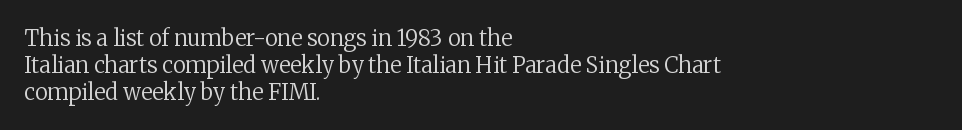
{"italic": "no", "bold": "no", "underline": "no", "align": "left", "line_spacing_ratio": 1.22, "letter_spacing": "normal", "letter_spacing_em": 0.0, "glyph_px": 22}
